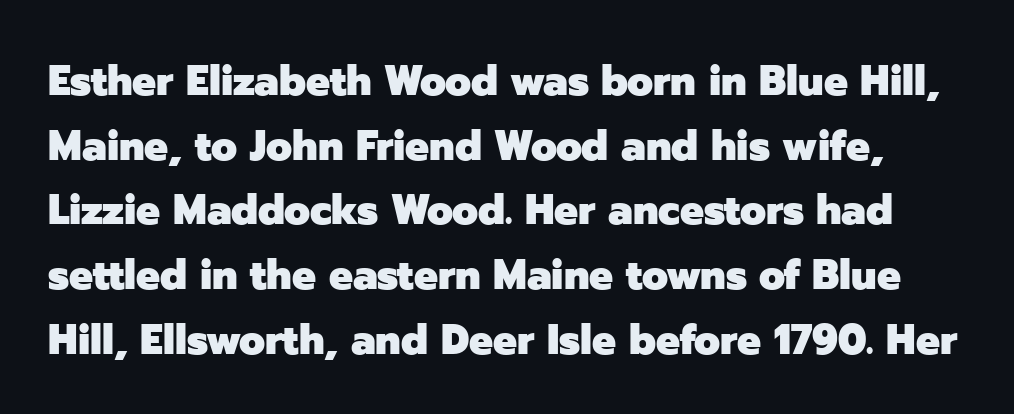
Q: Is the text bold? A: Yes.
Q: Is the text italic (slanted)? A: No, it is upright.
Q: Is the typeface a serif or a sans-serif typeface? A: Sans-serif.
Q: Is the text underlined? A: No.
Q: Is the spacing between letters normal or unusually wide? A: Normal.
Q: Is the spacing between lines tight, normal or loose? A: Normal.
Q: Width (condensed, normal, or wide)? A: Normal.
Q: Stroke contrast? A: Low.
Q: x-height? A: Medium.
Q: Monospaced? A: No.
